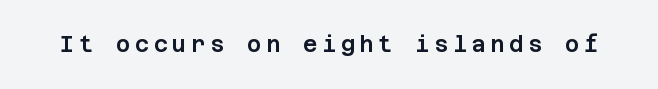
The image shows 22 px text type, upright; set unusually wide letter spacing (+0.2 em), not underlined.
